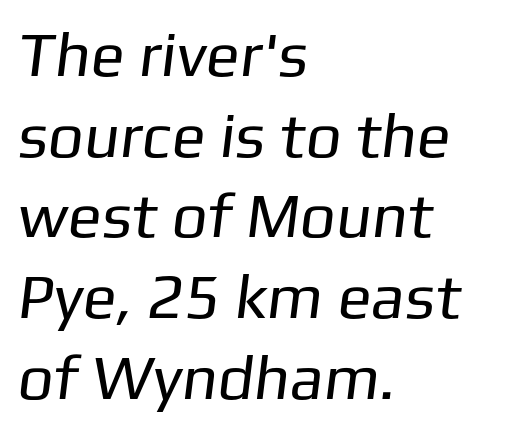
The image shows 63 px regular-weight sans-serif type; set left-aligned, normal line spacing (1.28x), normal letter spacing, not underlined; low stroke contrast and a medium x-height.
